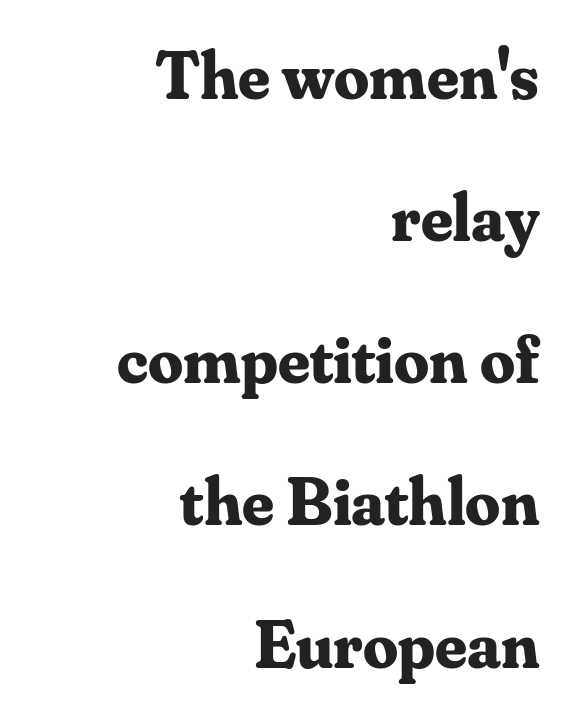
The image shows 69 px bold serif type, upright; set right-aligned, loose line spacing (2.06x), normal letter spacing, not underlined; medium stroke contrast and a small x-height.
